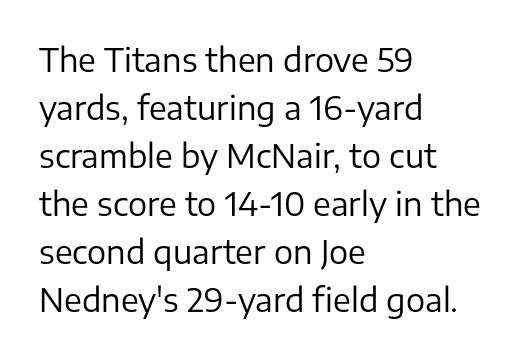
{"serif": "no", "italic": "no", "bold": "no", "weight": "regular", "width": "normal", "stroke_contrast": "low", "x_height": "medium", "monospaced": "no", "underline": "no", "align": "left", "line_spacing": "normal", "line_spacing_ratio": 1.5, "letter_spacing": "normal", "letter_spacing_em": 0.0, "glyph_px": 32}
